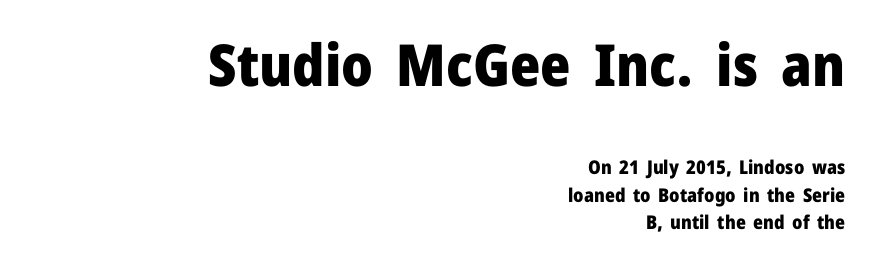
The image shows 58 px heavy sans-serif type, upright; set right-aligned, normal line spacing (1.43x), normal letter spacing, not underlined; the first (top) block is 3.05x larger; low stroke contrast and a medium x-height.
